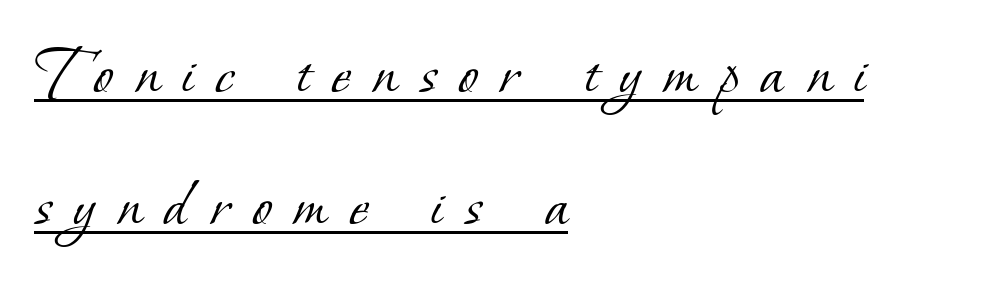
{"serif": "yes", "bold": "no", "weight": "light", "width": "normal", "stroke_contrast": "low", "x_height": "small", "monospaced": "no", "underline": "yes", "align": "left", "line_spacing_ratio": 1.83, "letter_spacing": "wide", "letter_spacing_em": 0.31, "glyph_px": 72}
